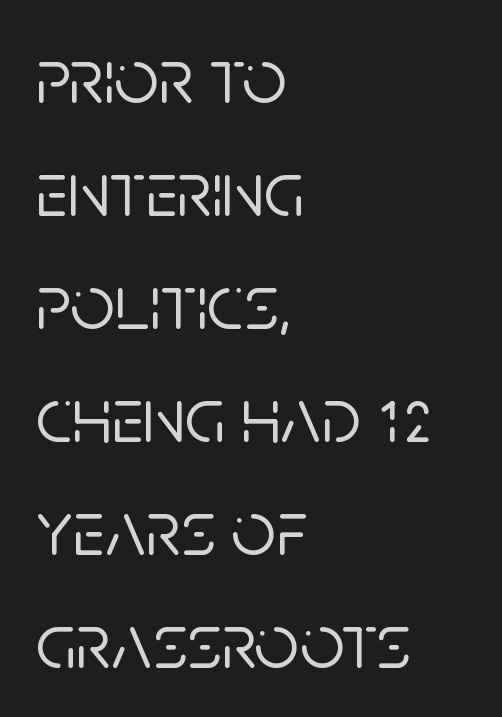
The image shows 78 px sans-serif type, upright; set left-aligned, normal line spacing (1.45x), normal letter spacing, not underlined; low stroke contrast and a large x-height.
